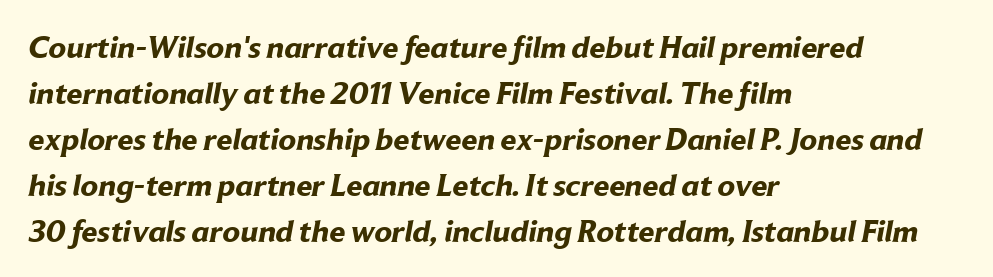
{"serif": "no", "bold": "yes", "weight": "bold", "width": "normal", "stroke_contrast": "low", "x_height": "medium", "monospaced": "no", "underline": "no", "align": "left", "line_spacing": "normal", "line_spacing_ratio": 1.44, "letter_spacing": "normal", "letter_spacing_em": 0.0, "glyph_px": 32}
